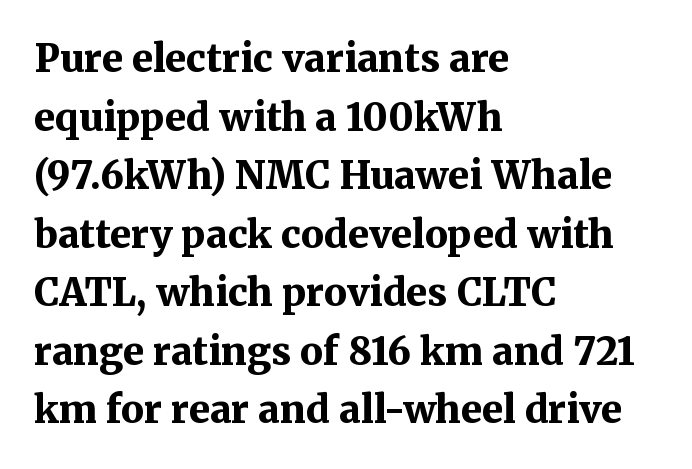
Q: Is the text bold? A: Yes.
Q: Is the text italic (slanted)? A: No, it is upright.
Q: Is the typeface a serif or a sans-serif typeface? A: Serif.
Q: Is the text underlined? A: No.
Q: How is the paragraph aligned? A: Left-aligned.
Q: Is the spacing between letters normal or unusually wide? A: Normal.
Q: Is the spacing between lines tight, normal or loose? A: Normal.
Q: Width (condensed, normal, or wide)? A: Normal.
Q: Stroke contrast? A: Medium.
Q: x-height? A: Medium.
Q: Monospaced? A: No.
